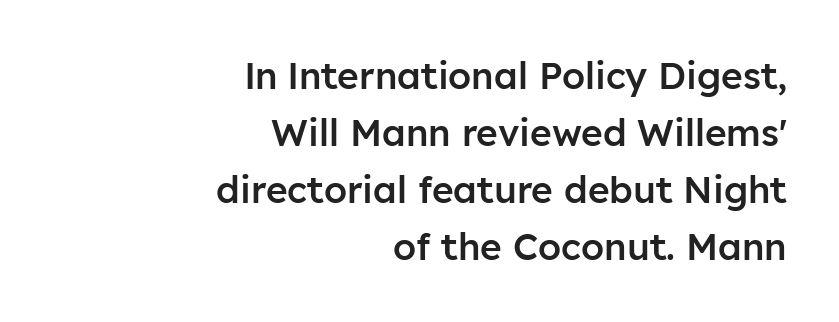
Q: Is the text bold? A: Semi-bold.
Q: Is the text italic (slanted)? A: No, it is upright.
Q: Is the typeface a serif or a sans-serif typeface? A: Sans-serif.
Q: Is the text underlined? A: No.
Q: How is the paragraph aligned? A: Right-aligned.
Q: Is the spacing between letters normal or unusually wide? A: Normal.
Q: Is the spacing between lines tight, normal or loose? A: Normal.
Q: Width (condensed, normal, or wide)? A: Normal.
Q: Stroke contrast? A: Low.
Q: x-height? A: Medium.
Q: Monospaced? A: No.
